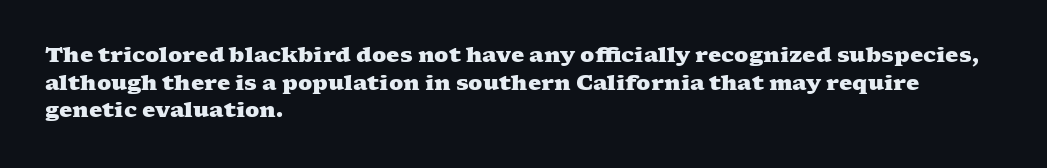
{"bold": "yes", "underline": "no", "align": "left", "line_spacing": "normal", "line_spacing_ratio": 1.31, "letter_spacing": "normal", "letter_spacing_em": 0.0, "glyph_px": 21}
